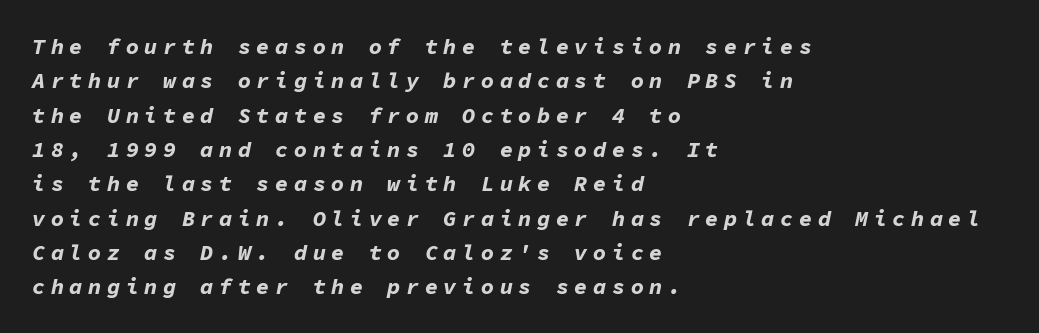
The image shows 22 px bold type, italic (leaning right); set left-aligned, normal line spacing (1.56x), unusually wide letter spacing (+0.25 em), not underlined.
